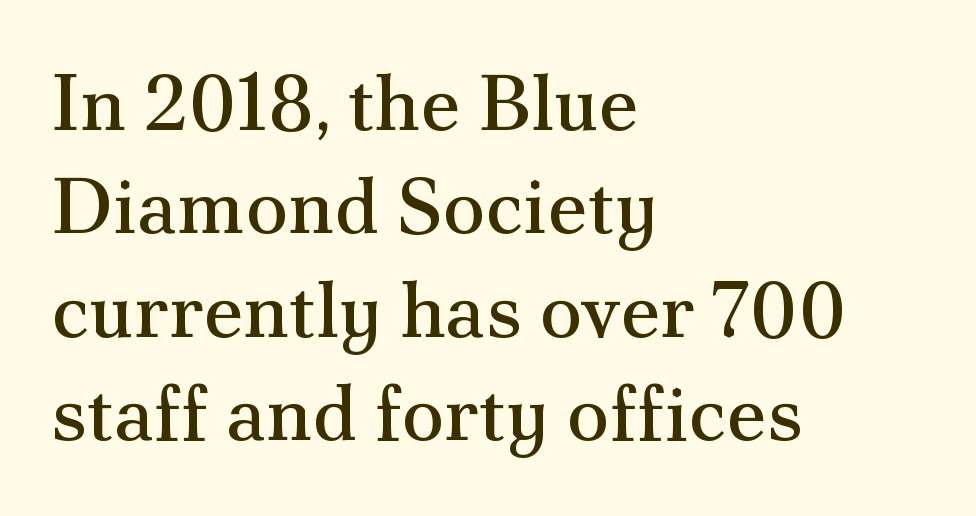
Notice how descenders clear the ascenders below comfortably — that's standard leading. Teacher's note: observe the even left margin — that is flush-left alignment. Ink coverage per letter is moderate at most. The string is rendered with underlining switched off.
